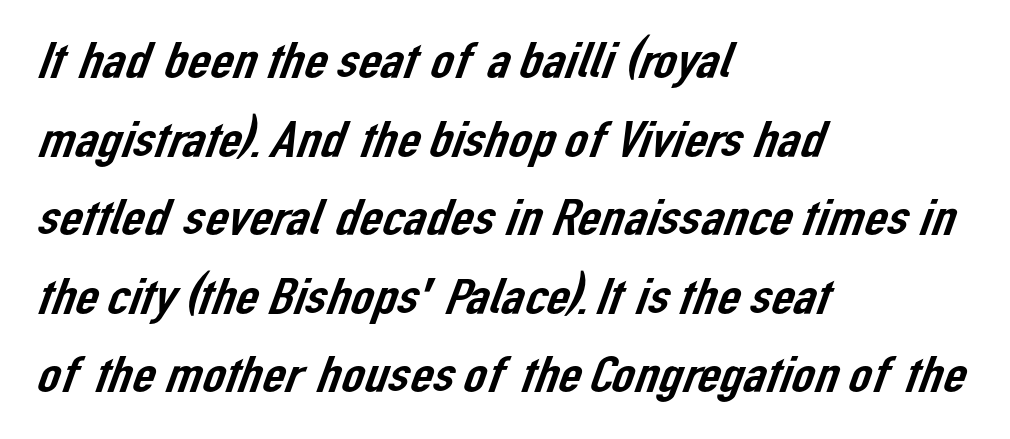
Default kerning and tracking; the words read as compact shapes. Vertical spacing — default. Words float on clear page, feet unadorned. The glyphs in this specimen are sans serif. The letters advance in unequal steps, a hallmark of proportional type.
